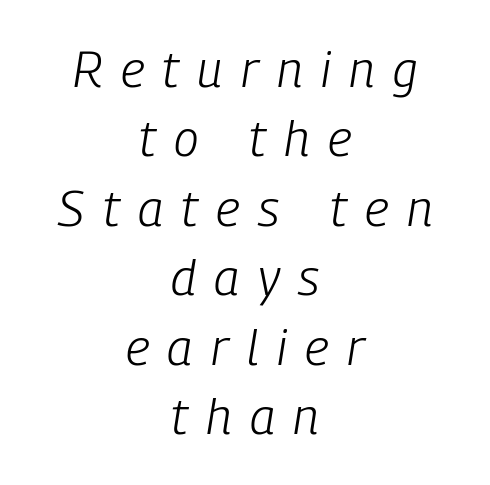
Check under the words: just untouched page. Each letter keeps its own natural width here, so spacing adapts to shape. Italic? Definitely — the glyphs are oblique. There is plenty of visible air inserted between adjacent glyphs. Layout note: lines centered.
